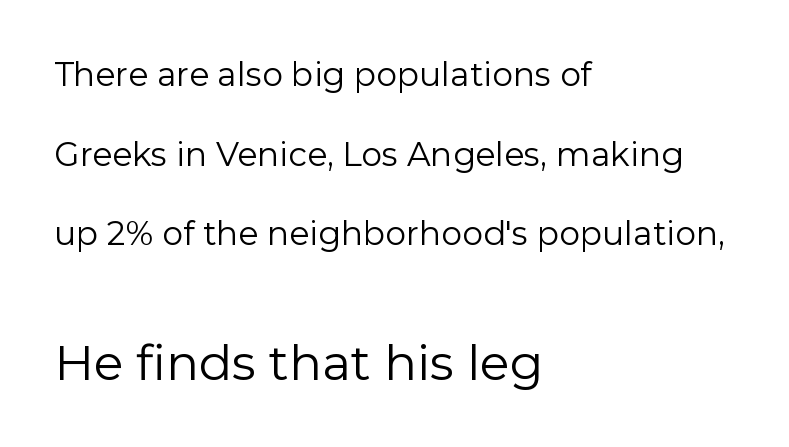
{"serif": "no", "italic": "no", "bold": "no", "weight": "regular", "width": "normal", "stroke_contrast": "low", "x_height": "medium", "monospaced": "no", "underline": "no", "align": "left", "line_spacing": "loose", "line_spacing_ratio": 2.41, "letter_spacing": "normal", "letter_spacing_em": 0.0, "larger_block": "second", "size_ratio": 1.48, "glyph_px": 49}
